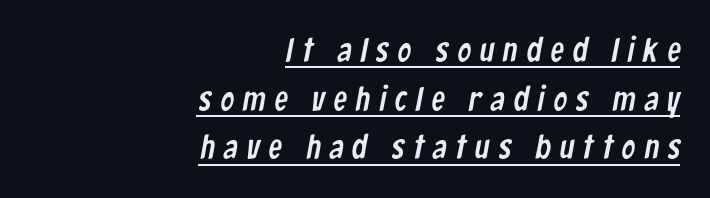
The image shows 34 px condensed sans-serif type; set right-aligned, normal line spacing (1.43x), unusually wide letter spacing (+0.26 em), underlined; low stroke contrast and a medium x-height.
